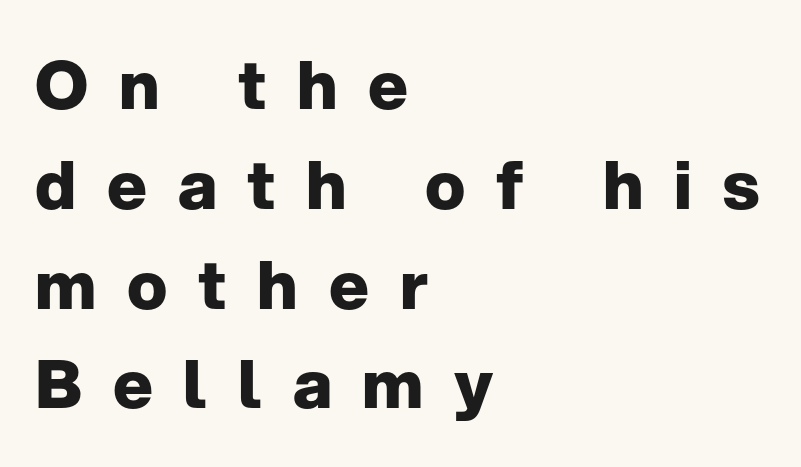
{"serif": "no", "italic": "no", "bold": "yes", "weight": "heavy", "width": "normal", "stroke_contrast": "low", "x_height": "medium", "monospaced": "no", "underline": "no", "align": "left", "line_spacing": "normal", "line_spacing_ratio": 1.49, "letter_spacing": "wide", "letter_spacing_em": 0.46, "glyph_px": 67}
